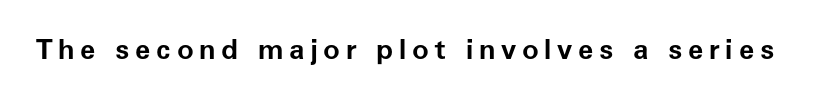
{"serif": "no", "italic": "no", "bold": "yes", "weight": "bold", "width": "normal", "stroke_contrast": "low", "x_height": "medium", "monospaced": "no", "underline": "no", "letter_spacing": "wide", "letter_spacing_em": 0.2, "glyph_px": 28}
